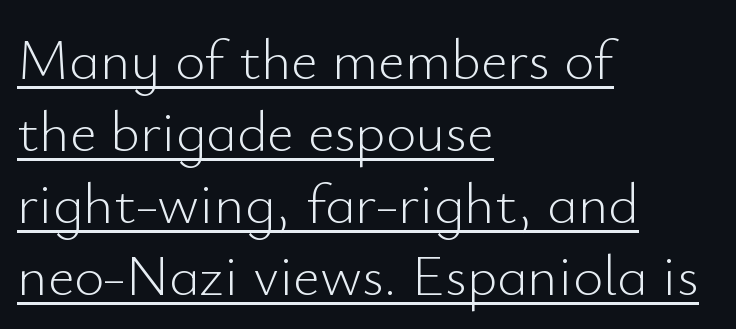
Descenders here cross a horizontal rule under the line. Does extra space separate the letters? No, they use regular spacing. This is sans-serif lettering, the kind often seen on screens and signage. A classic flush-left, rag-right setting is used for this passage.
